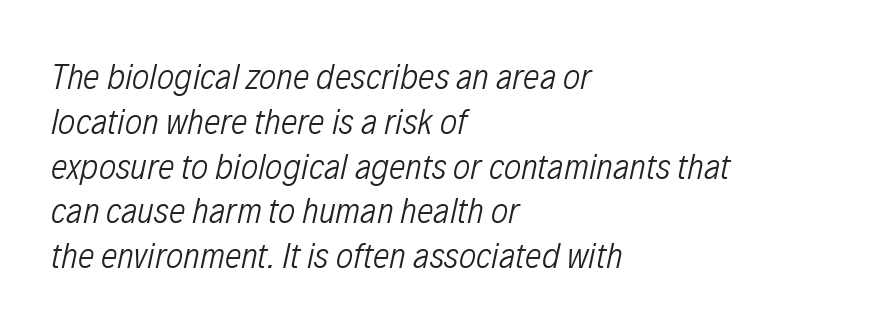
{"italic": "yes", "lean": "right", "slant_degrees": 12, "bold": "no", "weight": "light", "width": "condensed", "stroke_contrast": "low", "x_height": "medium", "monospaced": "no", "underline": "no", "align": "left", "line_spacing_ratio": 1.21, "letter_spacing": "normal", "letter_spacing_em": 0.0, "glyph_px": 37}
